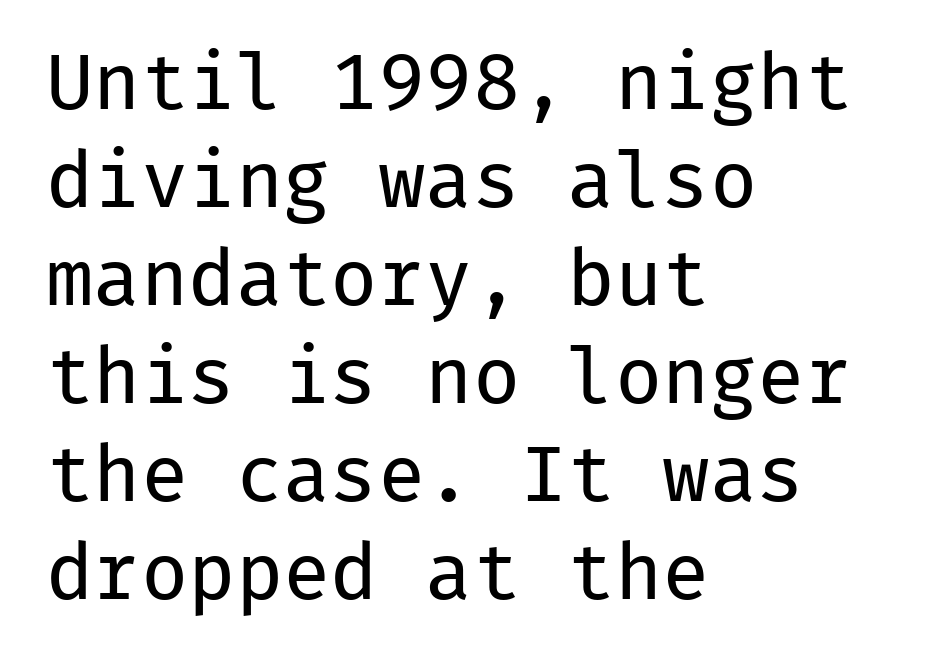
{"serif": "no", "italic": "no", "bold": "no", "weight": "regular", "width": "normal", "stroke_contrast": "low", "x_height": "medium", "monospaced": "yes", "underline": "no", "align": "left", "line_spacing_ratio": 1.24, "letter_spacing": "normal", "letter_spacing_em": 0.0, "glyph_px": 79}
